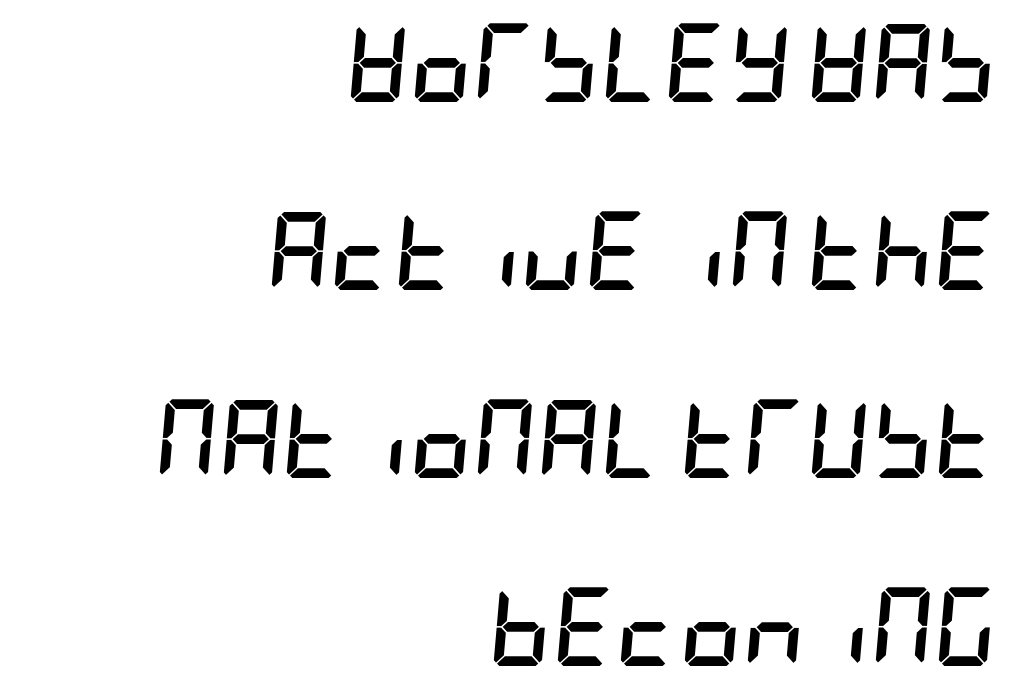
{"italic": "yes", "lean": "right", "slant_degrees": 5, "bold": "yes", "weight": "semibold", "width": "condensed", "stroke_contrast": "low", "x_height": "large", "underline": "no", "align": "right", "line_spacing": "loose", "line_spacing_ratio": 2.41, "letter_spacing": "normal", "letter_spacing_em": 0.0, "glyph_px": 78}
